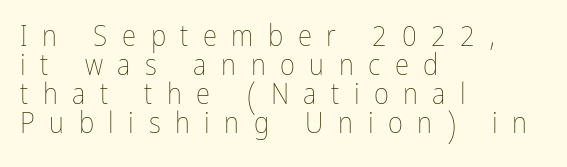
The image shows 29 px thin, condensed type, upright; set left-aligned, tight line spacing (1.0x), unusually wide letter spacing (+0.5 em), not underlined; low stroke contrast and a medium x-height.
